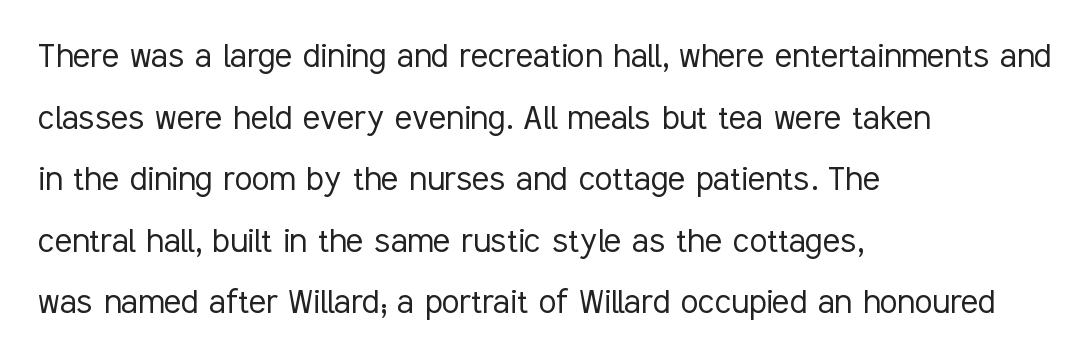
{"serif": "no", "italic": "no", "bold": "no", "weight": "light", "width": "condensed", "stroke_contrast": "low", "x_height": "medium", "monospaced": "no", "underline": "no", "align": "left", "line_spacing": "normal", "line_spacing_ratio": 1.54, "letter_spacing": "normal", "letter_spacing_em": 0.0, "glyph_px": 40}
